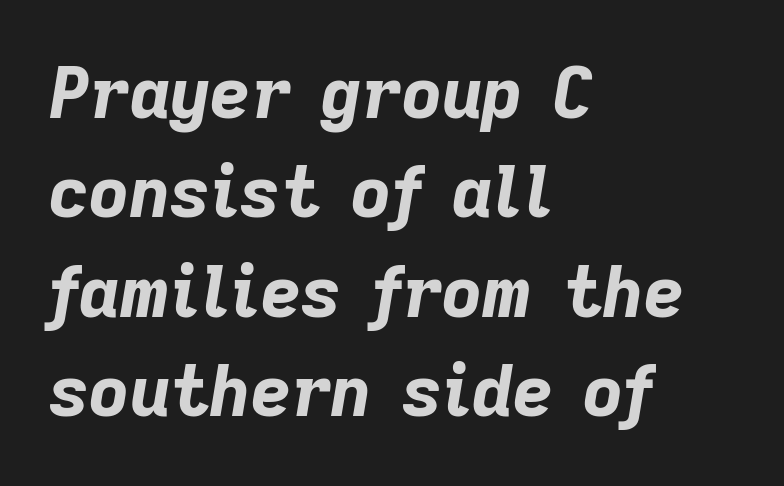
Q: Is the text bold? A: Yes.
Q: Is the text italic (slanted)? A: Yes, it leans right by about 9 degrees.
Q: Is the text underlined? A: No.
Q: How is the paragraph aligned? A: Left-aligned.
Q: Is the spacing between letters normal or unusually wide? A: Normal.
Q: Is the spacing between lines tight, normal or loose? A: Normal.
Q: Width (condensed, normal, or wide)? A: Normal.
Q: Stroke contrast? A: Low.
Q: x-height? A: Medium.
Q: Monospaced? A: No.
